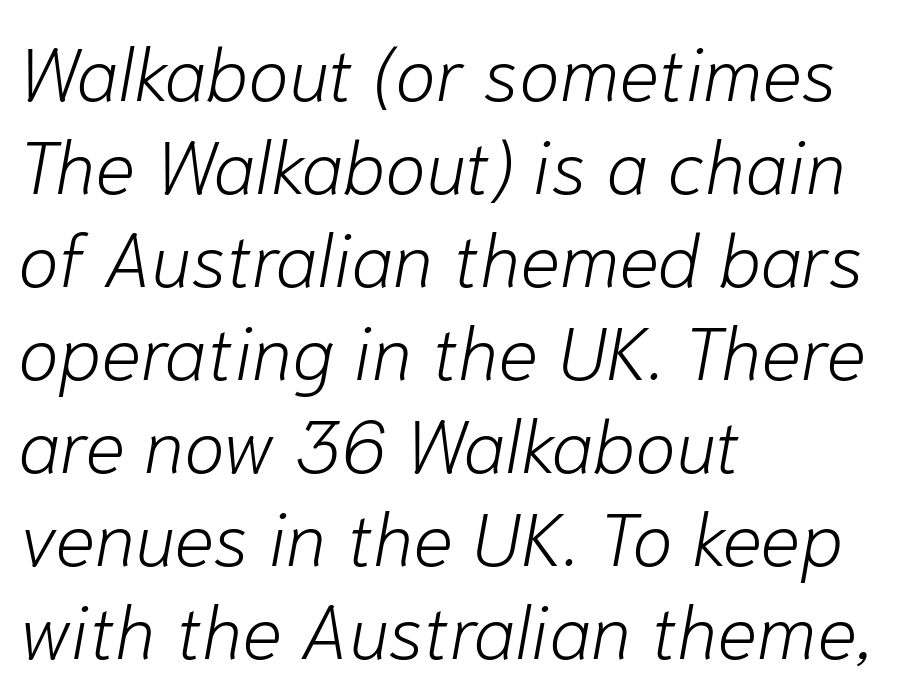
Q: Is the text bold? A: No.
Q: Is the text italic (slanted)? A: Yes, it leans right by about 10 degrees.
Q: Is the text underlined? A: No.
Q: How is the paragraph aligned? A: Left-aligned.
Q: Is the spacing between letters normal or unusually wide? A: Normal.
Q: Width (condensed, normal, or wide)? A: Normal.
Q: Stroke contrast? A: Low.
Q: x-height? A: Medium.
Q: Monospaced? A: No.
